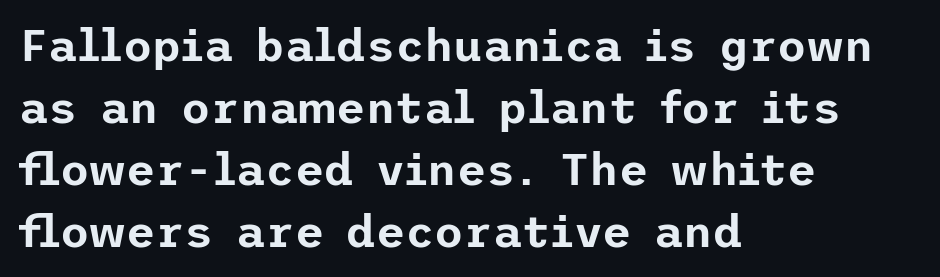
{"serif": "no", "italic": "no", "width": "normal", "stroke_contrast": "low", "x_height": "medium", "underline": "no", "align": "left", "line_spacing": "normal", "line_spacing_ratio": 1.38, "letter_spacing": "normal", "letter_spacing_em": 0.0, "glyph_px": 45}
